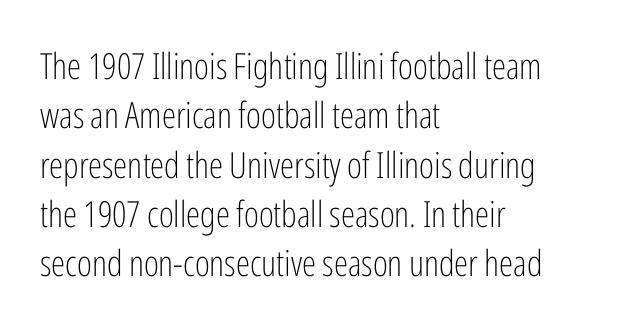
{"serif": "no", "italic": "no", "bold": "no", "weight": "light", "width": "condensed", "stroke_contrast": "low", "x_height": "medium", "monospaced": "no", "underline": "no", "align": "left", "line_spacing": "normal", "line_spacing_ratio": 1.37, "letter_spacing": "normal", "letter_spacing_em": 0.0, "glyph_px": 36}
